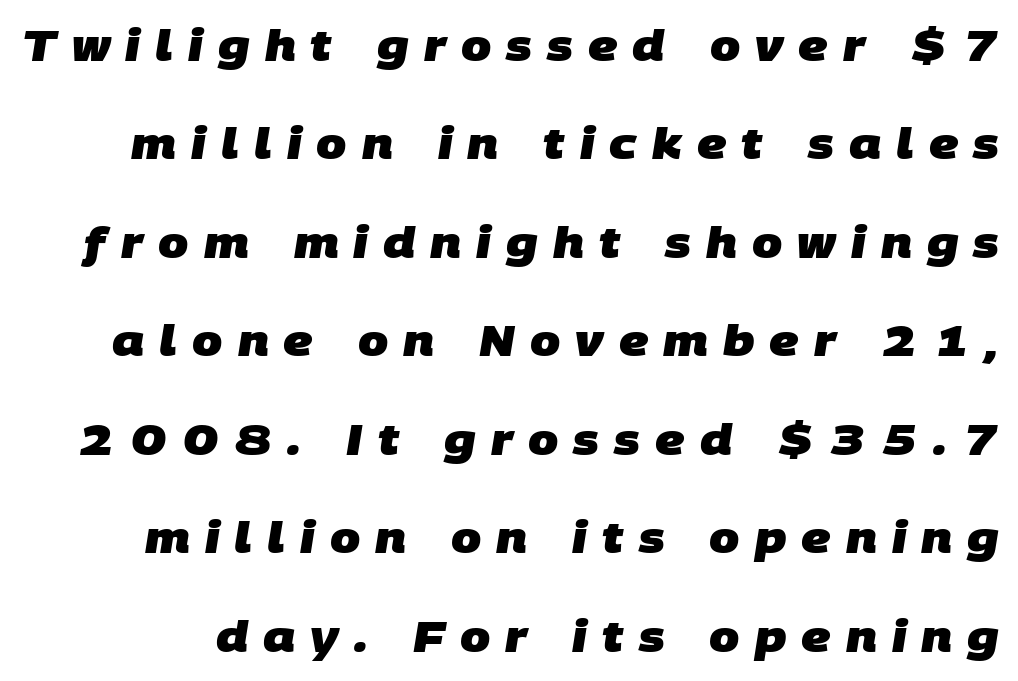
The image shows 43 px heavy sans-serif type; set loose line spacing (2.29x), unusually wide letter spacing (+0.35 em), not underlined; low stroke contrast and a large x-height.
